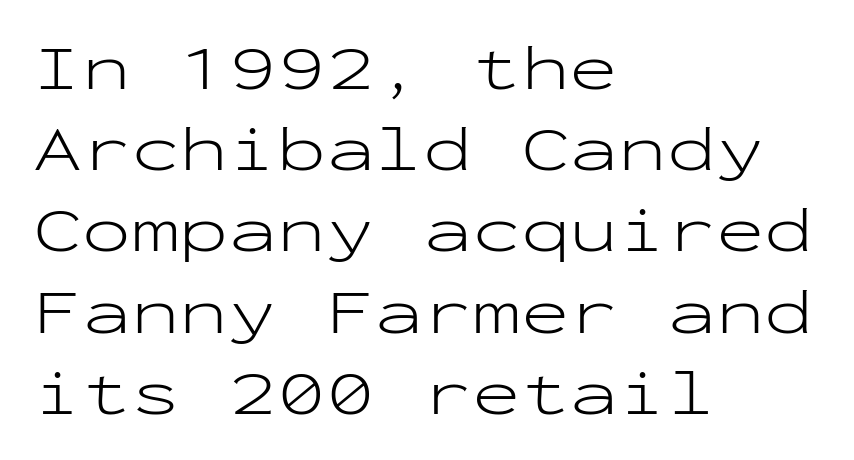
Q: Is the text bold? A: No.
Q: Is the text italic (slanted)? A: No, it is upright.
Q: Is the typeface a serif or a sans-serif typeface? A: Sans-serif.
Q: Is the text underlined? A: No.
Q: How is the paragraph aligned? A: Left-aligned.
Q: Is the spacing between letters normal or unusually wide? A: Normal.
Q: Is the spacing between lines tight, normal or loose? A: Normal.
Q: Width (condensed, normal, or wide)? A: Wide.
Q: Stroke contrast? A: Low.
Q: x-height? A: Medium.
Q: Monospaced? A: Yes.
